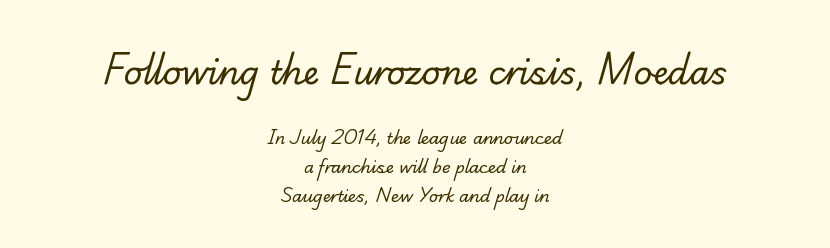
Q: Is the text bold? A: No.
Q: Is the typeface a serif or a sans-serif typeface? A: Serif.
Q: Is the text underlined? A: No.
Q: How is the paragraph aligned? A: Centered.
Q: Is the spacing between letters normal or unusually wide? A: Normal.
Q: Which block of text is set in a larger size, the first (top) or the second (bottom)? A: The first (top) one.
Q: Width (condensed, normal, or wide)? A: Normal.
Q: Stroke contrast? A: Low.
Q: x-height? A: Small.
Q: Monospaced? A: No.
